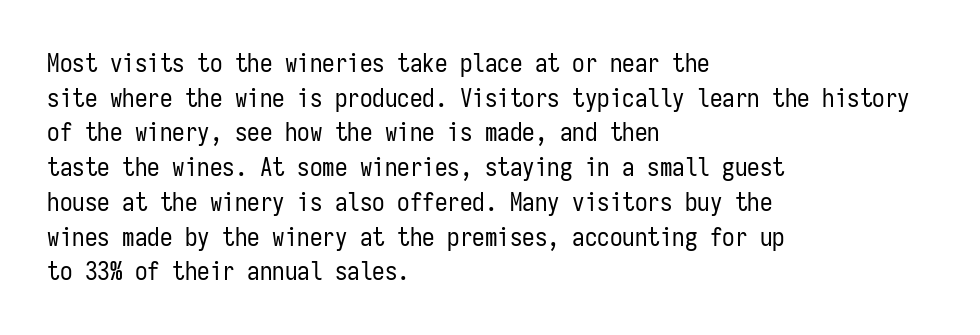
{"italic": "no", "bold": "no", "underline": "no", "align": "left", "line_spacing": "normal", "line_spacing_ratio": 1.39, "letter_spacing": "normal", "letter_spacing_em": 0.0, "glyph_px": 25}
